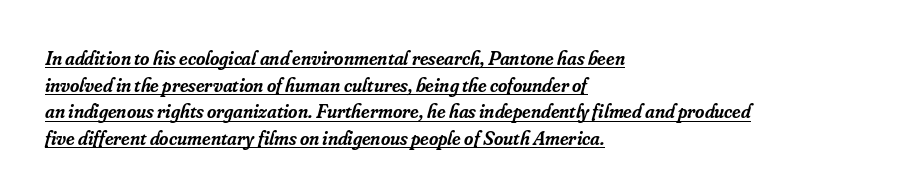
Q: Is the text bold? A: Semi-bold.
Q: Is the text italic (slanted)? A: Yes, it leans right by about 16 degrees.
Q: Is the text underlined? A: Yes.
Q: How is the paragraph aligned? A: Left-aligned.
Q: Is the spacing between letters normal or unusually wide? A: Normal.
Q: Is the spacing between lines tight, normal or loose? A: Normal.
